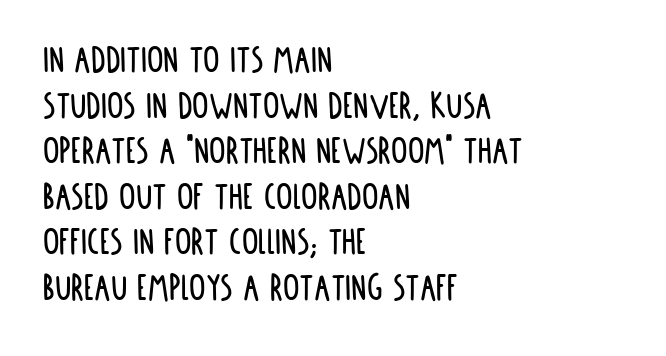
{"serif": "no", "italic": "no", "width": "condensed", "stroke_contrast": "low", "x_height": "large", "monospaced": "no", "underline": "no", "align": "left", "line_spacing": "tight", "line_spacing_ratio": 1.11, "letter_spacing": "normal", "letter_spacing_em": 0.0, "glyph_px": 41}
